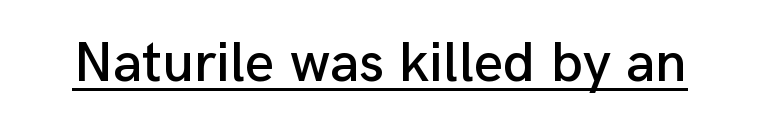
The image shows 57 px sans-serif type, upright; set normal letter spacing, underlined; low stroke contrast and a medium x-height.
